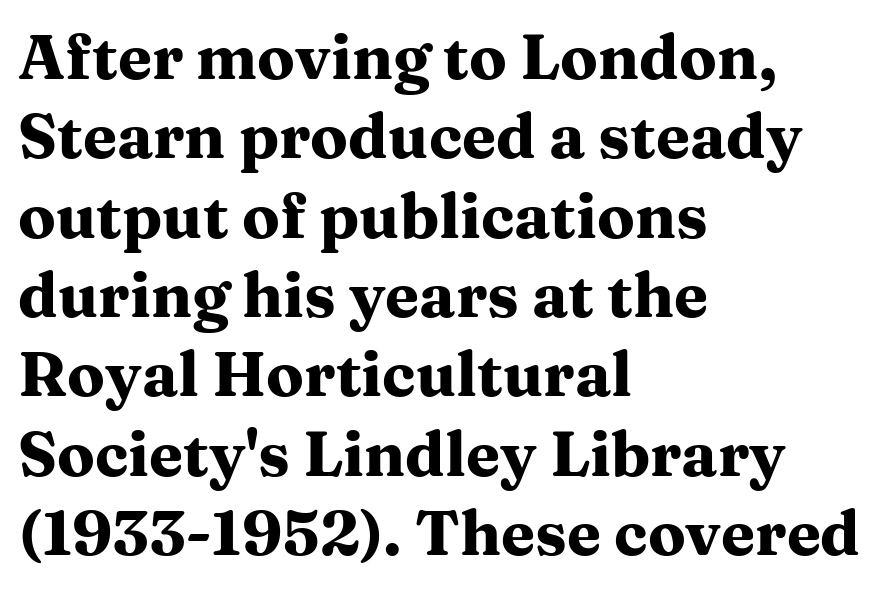
{"serif": "yes", "italic": "no", "bold": "yes", "weight": "heavy", "width": "wide", "stroke_contrast": "medium", "x_height": "medium", "monospaced": "no", "underline": "no", "align": "left", "line_spacing": "normal", "line_spacing_ratio": 1.28, "letter_spacing": "normal", "letter_spacing_em": 0.0, "glyph_px": 62}
